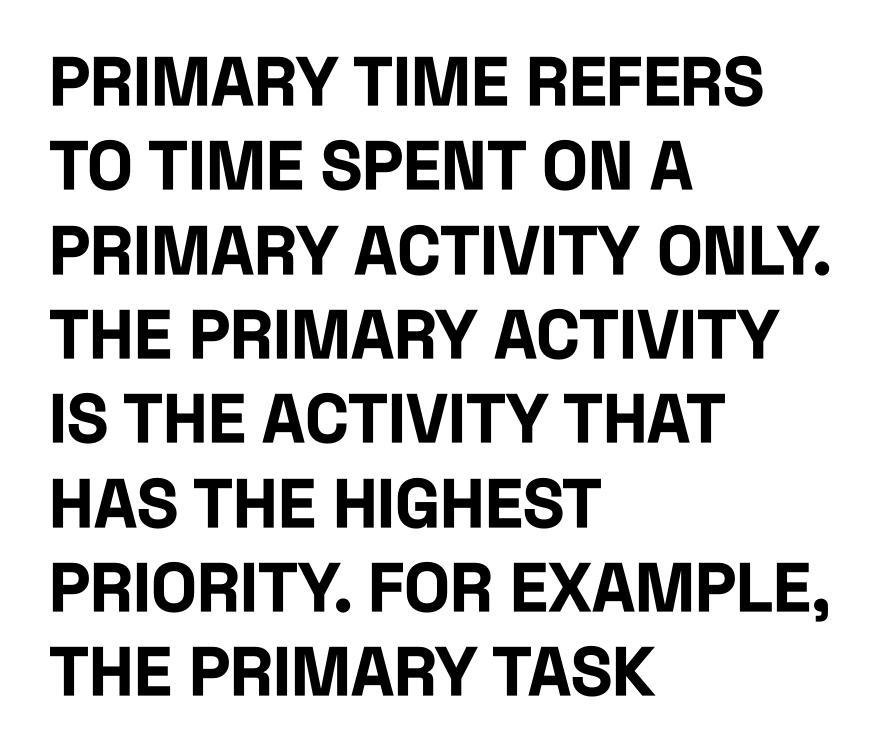
Q: Is the text bold? A: Yes.
Q: Is the text italic (slanted)? A: No, it is upright.
Q: Is the typeface a serif or a sans-serif typeface? A: Sans-serif.
Q: Is the text underlined? A: No.
Q: How is the paragraph aligned? A: Left-aligned.
Q: Is the spacing between letters normal or unusually wide? A: Normal.
Q: Width (condensed, normal, or wide)? A: Condensed.
Q: Stroke contrast? A: Low.
Q: x-height? A: Large.
Q: Monospaced? A: No.
